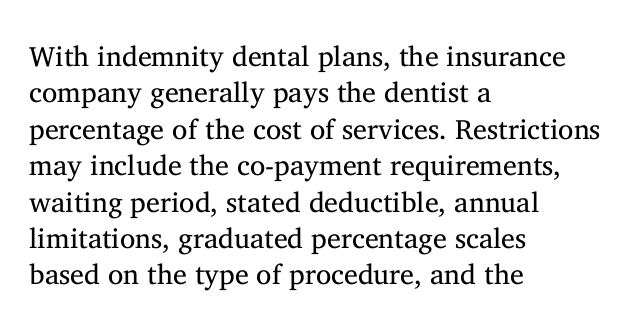
The image shows 28 px regular-weight serif type, upright; set left-aligned, normal line spacing (1.3x), normal letter spacing, not underlined; medium stroke contrast and a medium x-height.
